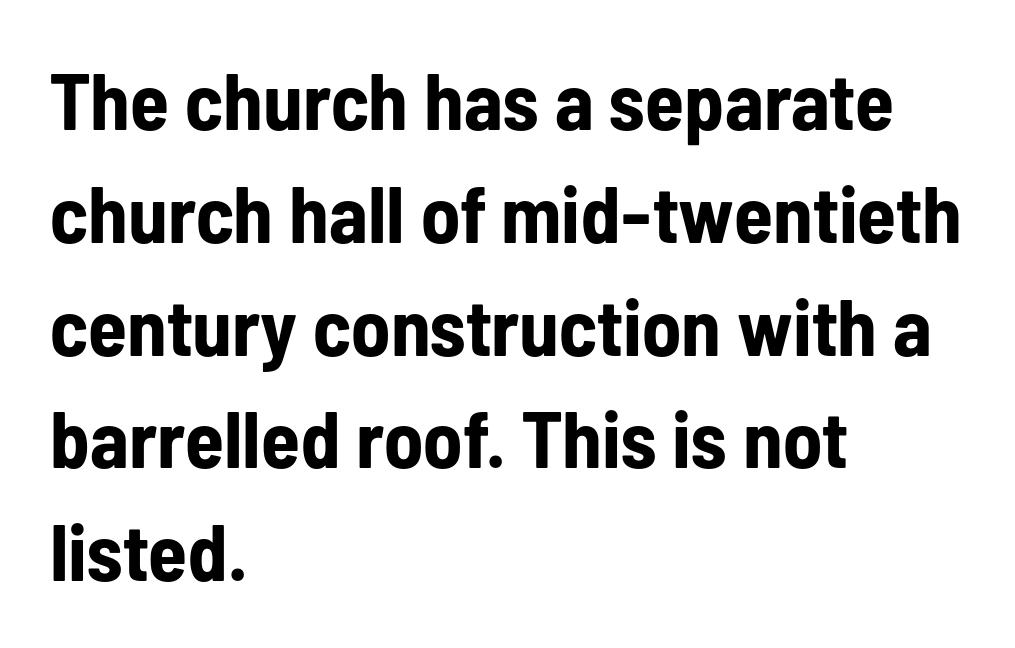
{"serif": "no", "italic": "no", "bold": "yes", "weight": "bold", "width": "condensed", "stroke_contrast": "low", "x_height": "medium", "monospaced": "no", "underline": "no", "align": "left", "line_spacing": "normal", "line_spacing_ratio": 1.41, "letter_spacing": "normal", "letter_spacing_em": 0.0, "glyph_px": 80}
